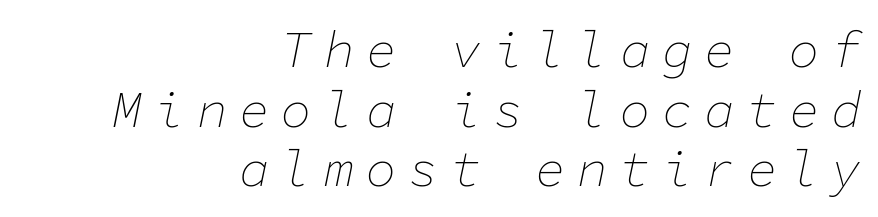
{"italic": "yes", "lean": "right", "slant_degrees": 11, "bold": "no", "weight": "thin", "width": "normal", "stroke_contrast": "low", "x_height": "medium", "monospaced": "yes", "underline": "no", "align": "right", "line_spacing_ratio": 1.17, "letter_spacing": "wide", "letter_spacing_em": 0.23, "glyph_px": 51}
